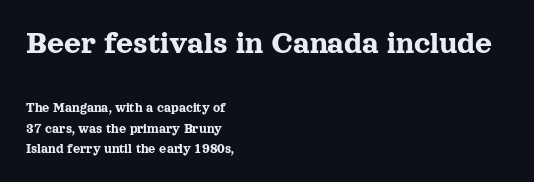
The image shows 33 px serif type, upright; set left-aligned, normal line spacing (1.45x), normal letter spacing, not underlined; the first (top) block is 2.36x larger; a medium x-height.
